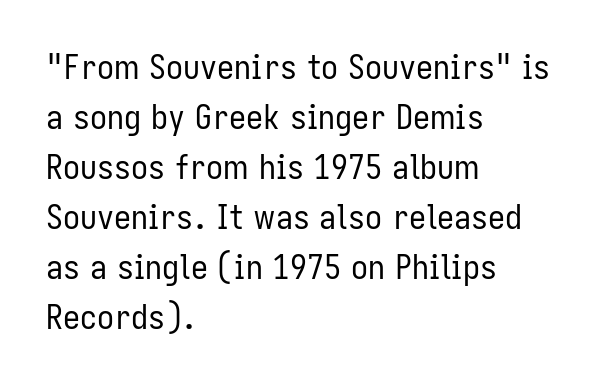
The image shows 34 px regular-weight, condensed sans-serif type, upright; set left-aligned, normal line spacing (1.47x), normal letter spacing, not underlined; low stroke contrast and a medium x-height.
